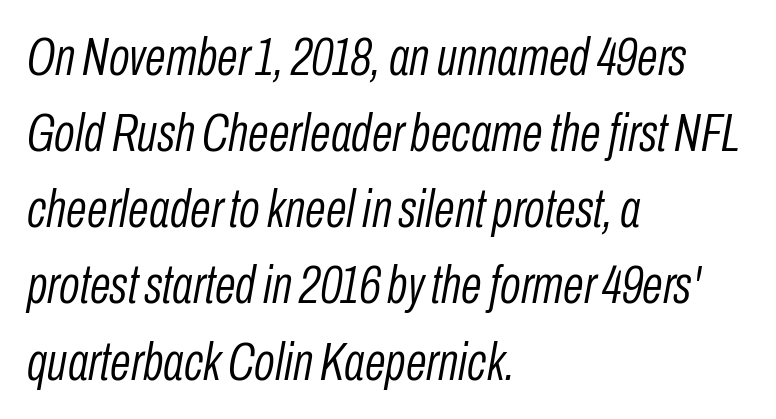
Compared with ordinary roman type, these characters are visibly tilted. What stands out about the letter spacing? Nothing — it is the standard amount. These lines stack with their left ends in a neat column. Horizontal bands of white between lines are of average thickness. Note the varied advance widths — an 'i' is clearly narrower than an 'm'.
